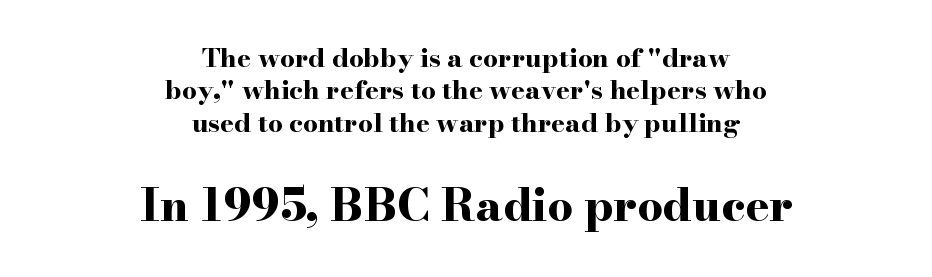
The image shows 45 px bold, wide serif type, upright; set centered, normal line spacing (1.25x), normal letter spacing, not underlined; the second (bottom) block is 1.73x larger; high stroke contrast and a small x-height.
